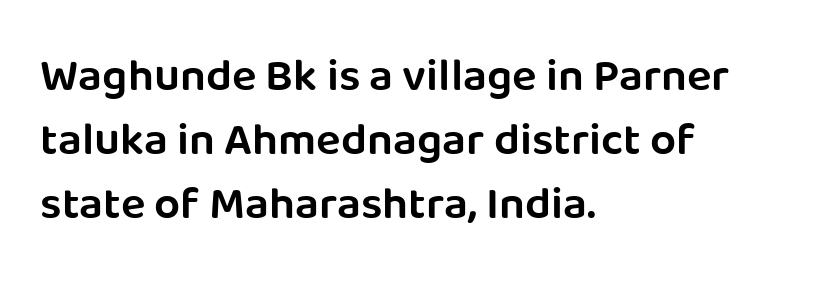
{"serif": "no", "italic": "no", "bold": "semi", "weight": "semibold", "width": "normal", "stroke_contrast": "low", "x_height": "large", "monospaced": "no", "underline": "no", "align": "left", "line_spacing": "normal", "line_spacing_ratio": 1.39, "letter_spacing": "normal", "letter_spacing_em": 0.0, "glyph_px": 46}
